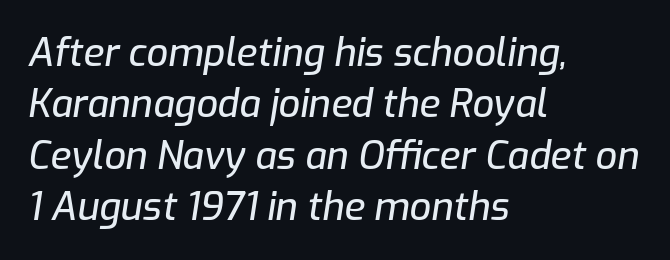
Q: Is the text italic (slanted)? A: Yes, it leans right by about 9 degrees.
Q: Is the text underlined? A: No.
Q: How is the paragraph aligned? A: Left-aligned.
Q: Is the spacing between letters normal or unusually wide? A: Normal.
Q: Is the spacing between lines tight, normal or loose? A: Normal.
Q: Width (condensed, normal, or wide)? A: Normal.
Q: Stroke contrast? A: Low.
Q: x-height? A: Medium.
Q: Monospaced? A: No.
